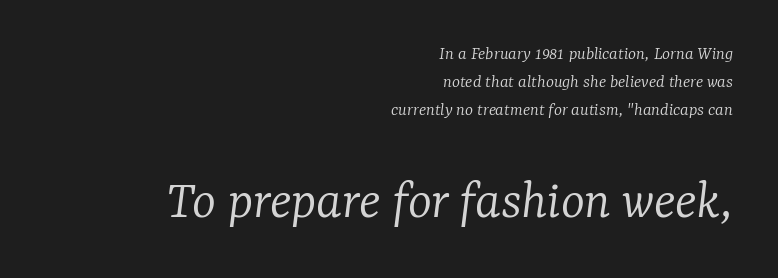
Each letter keeps its own natural width here, so spacing adapts to shape. Letters have the restrained weight of plain body copy at most. The line-height multiplier appears to be the usual default. The lower block of text is set noticeably larger than the block above it. This sample is right-justified, so line beginnings fall wherever the words allow.
